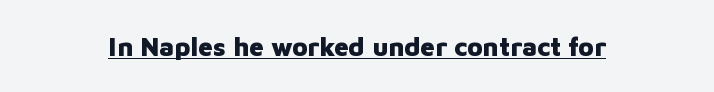
No extra tracking has been applied to these lines. Glance below the letters and you will spot a drawn line. Quick note: not italic, upright. The letters are bold, with thick, heavy strokes.
